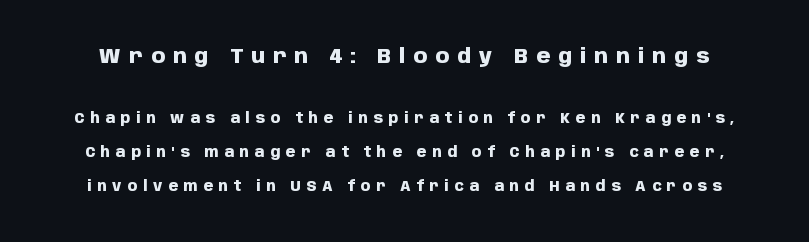
Q: Is the text bold? A: Yes.
Q: Is the text italic (slanted)? A: No, it is upright.
Q: Is the text underlined? A: No.
Q: Is the spacing between letters normal or unusually wide? A: Unusually wide.
Q: Is the spacing between lines tight, normal or loose? A: Loose.
Q: Which block of text is set in a larger size, the first (top) or the second (bottom)? A: The first (top) one.
